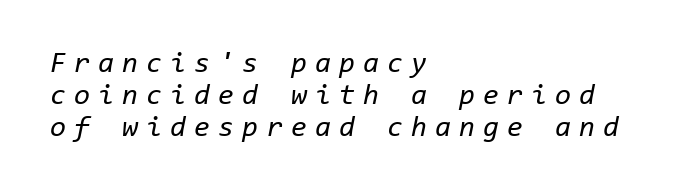
The strokes carry an ordinary text weight at most. Looks like terminal output: every glyph gets an equal slot. The compositor pushed each line to the left boundary. This sample uses expanded letter spacing, leaving extra air between glyphs.
